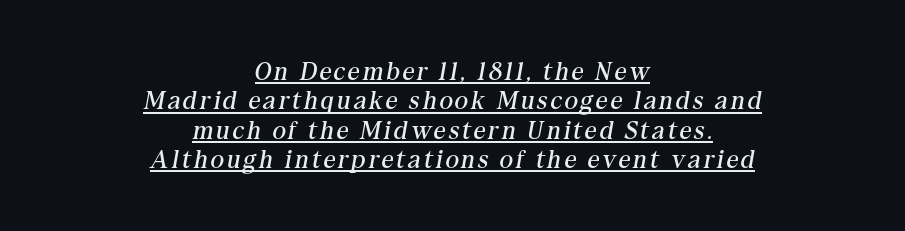
A typographer would call this underscored text. The rendering uses a small line-height, squeezing the rows. Short and long lines alike share a common midpoint. Summary of weight: not heavy and not bold. A typesetter would mark this as italic.
